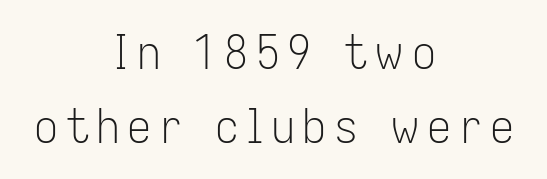
Type without underlining. It's the straight-up-and-down kind of type. The whitespace from short lines is split evenly between both sides. Serifs: no, the terminals of the letterforms are clean. The leading is moderate, giving the passage an even texture. Do the characters align in a grid? No, the font is proportional.
